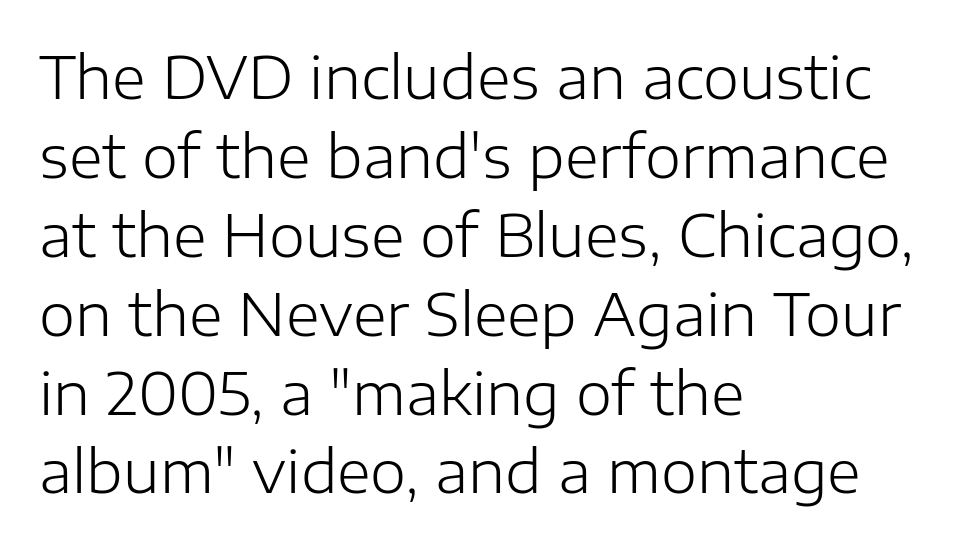
{"serif": "no", "italic": "no", "bold": "no", "weight": "light", "width": "normal", "stroke_contrast": "low", "x_height": "medium", "monospaced": "no", "underline": "no", "align": "left", "line_spacing": "normal", "line_spacing_ratio": 1.36, "letter_spacing": "normal", "letter_spacing_em": 0.0, "glyph_px": 58}
